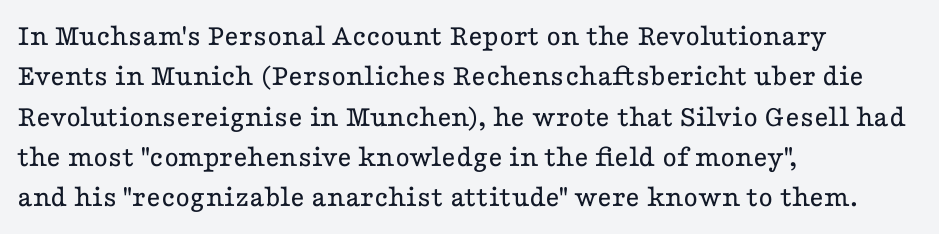
{"serif": "yes", "italic": "no", "bold": "no", "weight": "regular", "width": "wide", "stroke_contrast": "low", "x_height": "medium", "monospaced": "no", "underline": "no", "align": "left", "line_spacing": "normal", "line_spacing_ratio": 1.3, "letter_spacing": "normal", "letter_spacing_em": 0.0, "glyph_px": 31}
